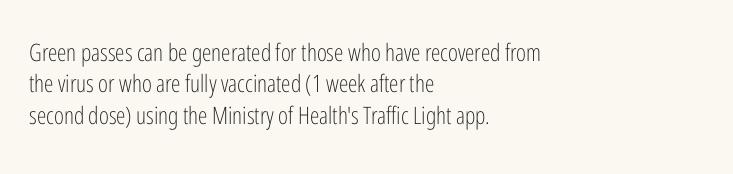
What stands out about the letter spacing? Nothing — it is the standard amount. Unmarked baselines from the first word to the last. The rendering anchors every line to the left-hand side. Regarding leading, the lines here are spaced in the standard way. Compared with a typical body face, this is equally light or lighter still. In terms of posture, this sample is upright.
